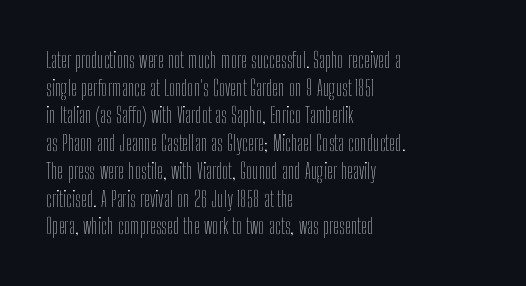
Q: Is the text bold? A: No.
Q: Is the text italic (slanted)? A: No, it is upright.
Q: Is the text underlined? A: No.
Q: How is the paragraph aligned? A: Left-aligned.
Q: Is the spacing between letters normal or unusually wide? A: Normal.
Q: Is the spacing between lines tight, normal or loose? A: Normal.
